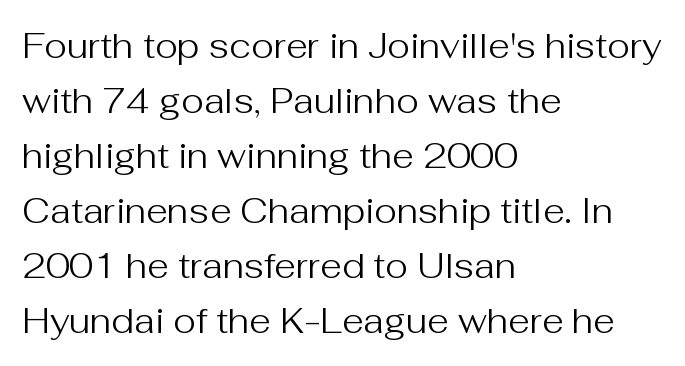
The image shows 35 px regular-weight sans-serif type, upright; set left-aligned, normal line spacing (1.57x), normal letter spacing, not underlined; medium stroke contrast and a medium x-height.
